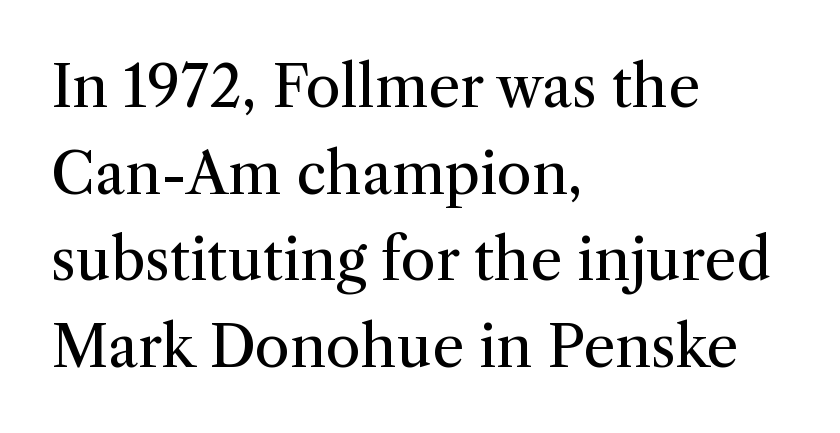
Anything drawn beneath the words? Only blank space. Leading matches the norm, producing a regular column. These lines are rendered in a variable-pitch font. Type style note: has serifs. The letters stand upright; this is a roman face. The type is set solid horizontally, with unmodified tracking.
